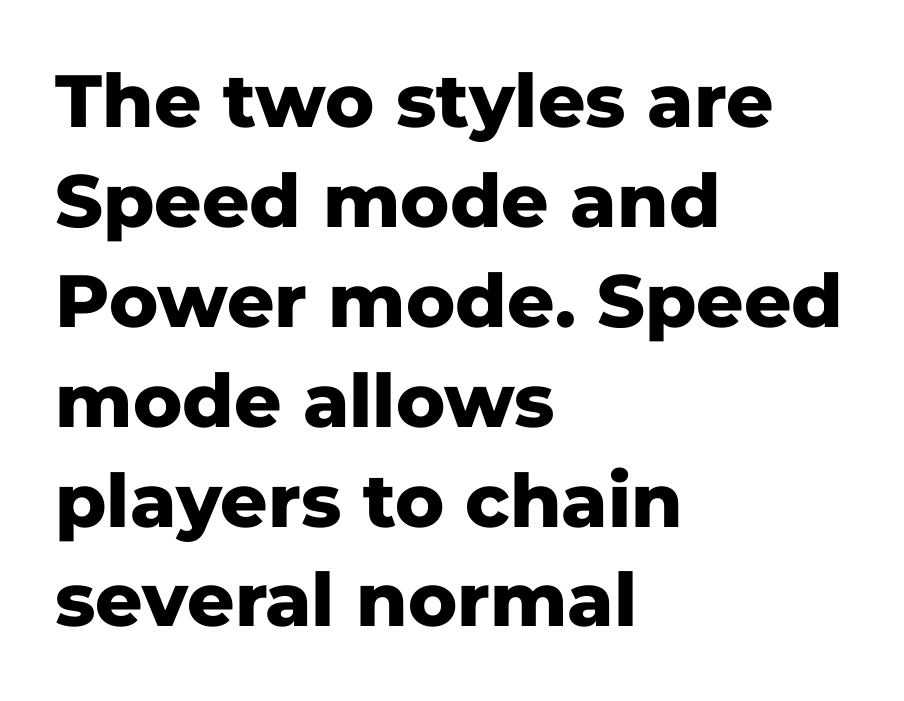
Rows of type keep a routine distance in the vertical direction. The ragged edge is on the right, which tells us the setting is flush left. The letters advance in unequal steps, a hallmark of proportional type. Check under the words: just untouched page. Unlike a traditional serif, this face leaves its strokes unadorned. The glyphs have the mass of a bold cut.
